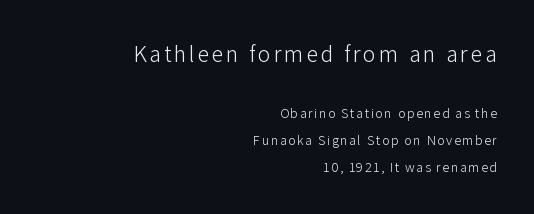
The image shows 24 px text type, upright; set right-aligned, loose line spacing (1.93x), not underlined; the first (top) block is 1.71x larger.
